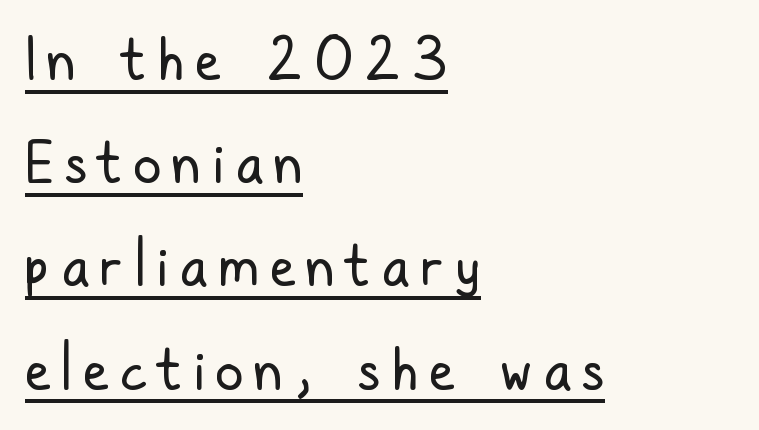
The image shows 57 px regular-weight, condensed sans-serif type, upright; set left-aligned, line spacing 1.81x, unusually wide letter spacing (+0.2 em), underlined; low stroke contrast and a medium x-height.
